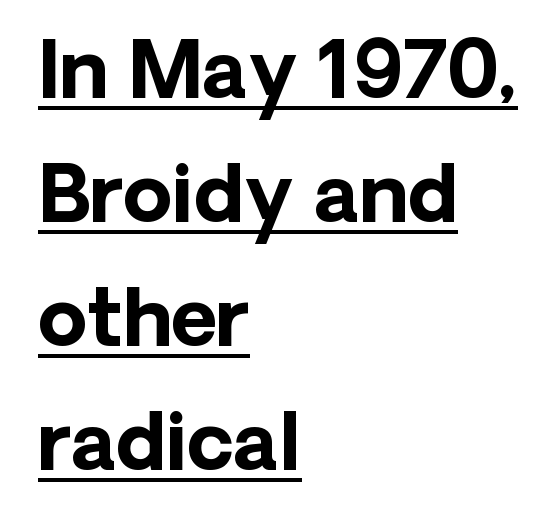
Q: Is the text bold? A: Yes.
Q: Is the text italic (slanted)? A: No, it is upright.
Q: Is the typeface a serif or a sans-serif typeface? A: Sans-serif.
Q: Is the text underlined? A: Yes.
Q: How is the paragraph aligned? A: Left-aligned.
Q: Is the spacing between letters normal or unusually wide? A: Normal.
Q: Is the spacing between lines tight, normal or loose? A: Normal.
Q: Width (condensed, normal, or wide)? A: Normal.
Q: Stroke contrast? A: Low.
Q: x-height? A: Medium.
Q: Monospaced? A: No.
